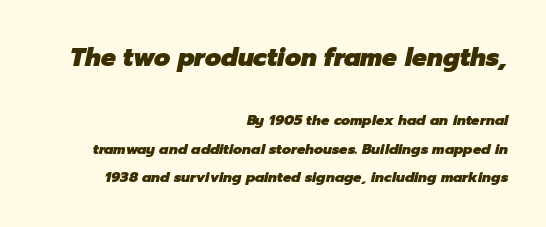
Decoration check: the copy has no underline. If you drew a line through each stem, it would be angled. The rendering keeps characters at their native spacing. The emphasis by scale lands on block number one, above. Reading down the block, your eye finds every line finishing at a fixed right position.
